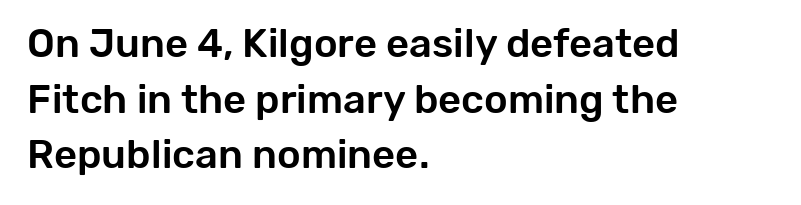
{"serif": "no", "italic": "no", "width": "normal", "stroke_contrast": "low", "x_height": "medium", "monospaced": "no", "underline": "no", "align": "left", "line_spacing": "normal", "line_spacing_ratio": 1.39, "letter_spacing": "normal", "letter_spacing_em": 0.0, "glyph_px": 40}
